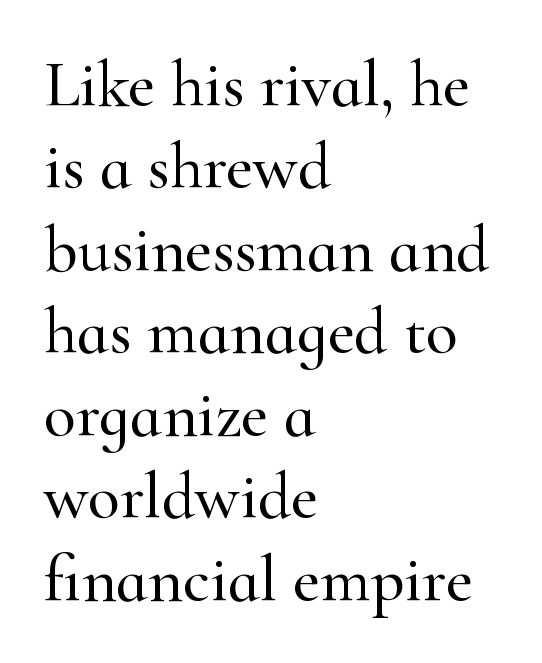
The image shows 66 px serif type, upright; set left-aligned, normal line spacing (1.25x), normal letter spacing, not underlined; high stroke contrast and a small x-height.
